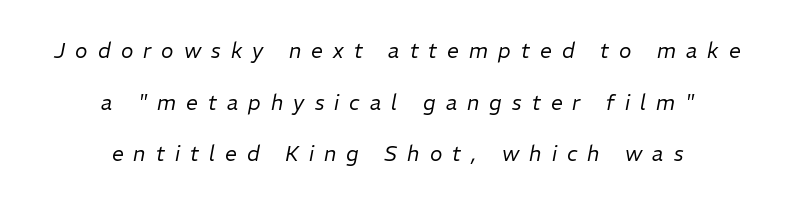
{"italic": "yes", "lean": "right", "slant_degrees": 11, "bold": "no", "underline": "no", "align": "center", "line_spacing": "loose", "line_spacing_ratio": 2.46, "letter_spacing": "wide", "letter_spacing_em": 0.48, "glyph_px": 21}
